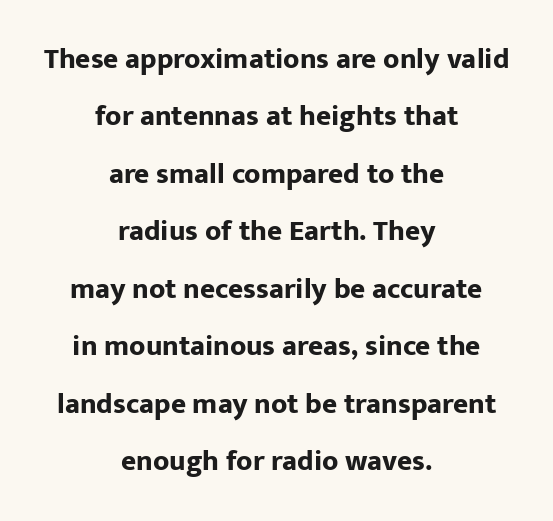
Q: Is the text bold? A: Yes.
Q: Is the text italic (slanted)? A: No, it is upright.
Q: Is the typeface a serif or a sans-serif typeface? A: Sans-serif.
Q: Is the text underlined? A: No.
Q: How is the paragraph aligned? A: Centered.
Q: Is the spacing between letters normal or unusually wide? A: Normal.
Q: Is the spacing between lines tight, normal or loose? A: Loose.
Q: Width (condensed, normal, or wide)? A: Normal.
Q: Stroke contrast? A: Low.
Q: x-height? A: Medium.
Q: Monospaced? A: No.
